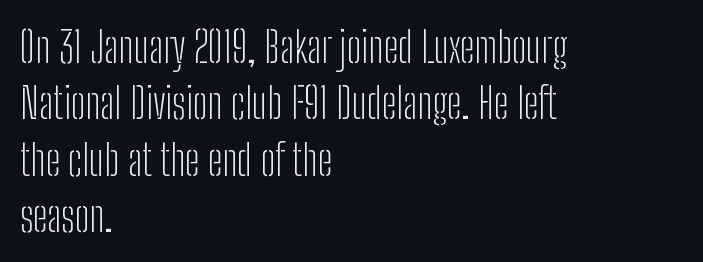
The image shows 43 px light, condensed sans-serif type, upright; set left-aligned, normal line spacing (1.31x), normal letter spacing, not underlined; low stroke contrast and a medium x-height.
